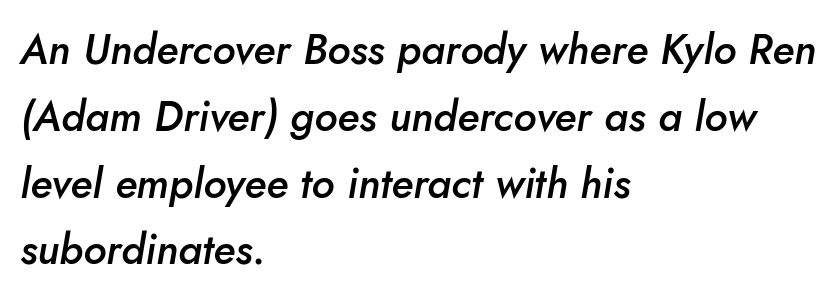
{"italic": "yes", "lean": "right", "slant_degrees": 10, "bold": "semi", "weight": "semibold", "width": "normal", "stroke_contrast": "low", "x_height": "small", "monospaced": "no", "underline": "no", "align": "left", "line_spacing": "normal", "line_spacing_ratio": 1.59, "letter_spacing": "normal", "letter_spacing_em": 0.0, "glyph_px": 42}
